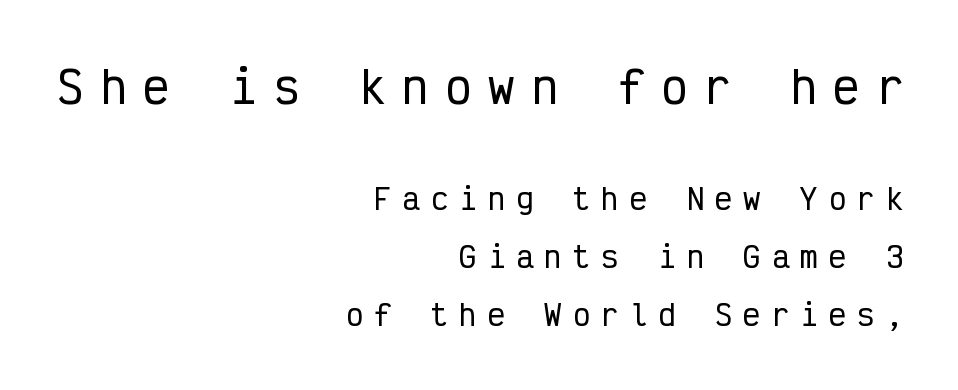
The image shows 44 px condensed sans-serif type, upright, monospaced; set right-aligned, loose line spacing (2.0x), unusually wide letter spacing (+0.38 em), not underlined; the first (top) block is 1.52x larger; low stroke contrast and a medium x-height.
